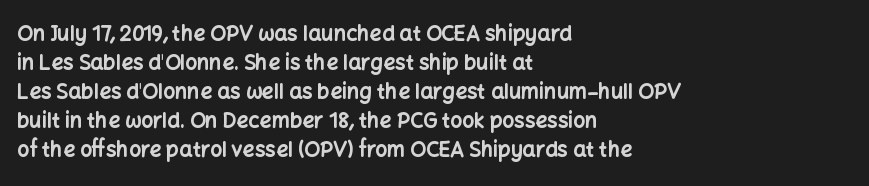
The lines are quadded left. These lines keep a tight, regular rhythm from letter to letter. The gap between lines stays unmarked. It's the straight-up-and-down kind of type. The rendering uses a moderate line-height, typical for paragraphs. Pretty heavy lettering here — definitely bold.
